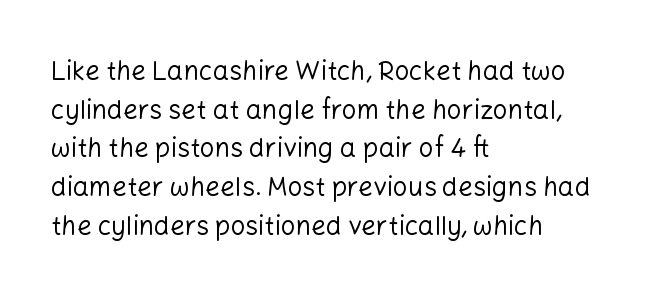
{"italic": "no", "bold": "no", "underline": "no", "align": "left", "line_spacing": "normal", "line_spacing_ratio": 1.49, "letter_spacing": "normal", "letter_spacing_em": 0.0, "glyph_px": 26}
